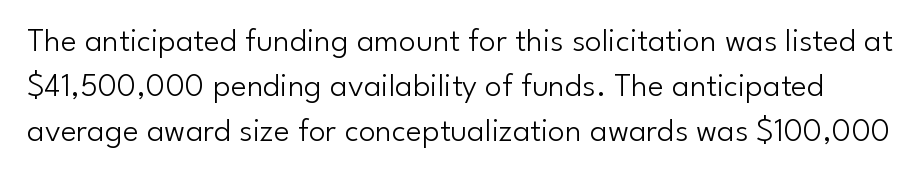
{"serif": "no", "italic": "no", "bold": "no", "weight": "light", "width": "normal", "stroke_contrast": "low", "x_height": "small", "monospaced": "no", "underline": "no", "line_spacing": "normal", "line_spacing_ratio": 1.33, "letter_spacing": "normal", "letter_spacing_em": 0.0, "glyph_px": 34}
